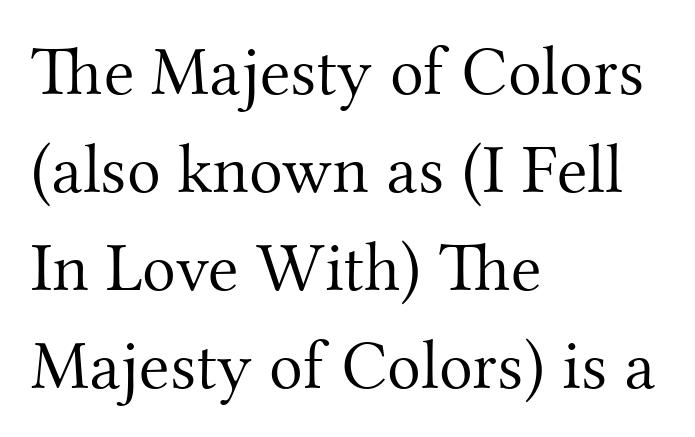
{"serif": "yes", "italic": "no", "bold": "no", "weight": "light", "width": "normal", "stroke_contrast": "medium", "x_height": "small", "monospaced": "no", "underline": "no", "align": "left", "line_spacing": "normal", "line_spacing_ratio": 1.4, "letter_spacing": "normal", "letter_spacing_em": 0.0, "glyph_px": 70}
